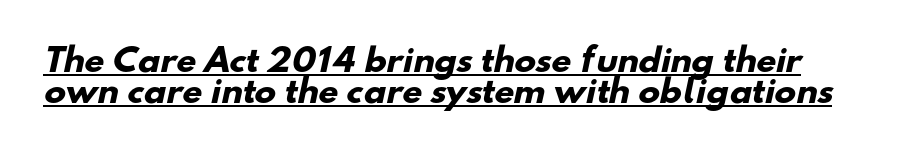
Q: Is the text bold? A: Yes.
Q: Is the typeface a serif or a sans-serif typeface? A: Sans-serif.
Q: Is the text underlined? A: Yes.
Q: Is the spacing between letters normal or unusually wide? A: Normal.
Q: Is the spacing between lines tight, normal or loose? A: Tight.
Q: Width (condensed, normal, or wide)? A: Normal.
Q: Stroke contrast? A: Low.
Q: x-height? A: Small.
Q: Monospaced? A: No.
